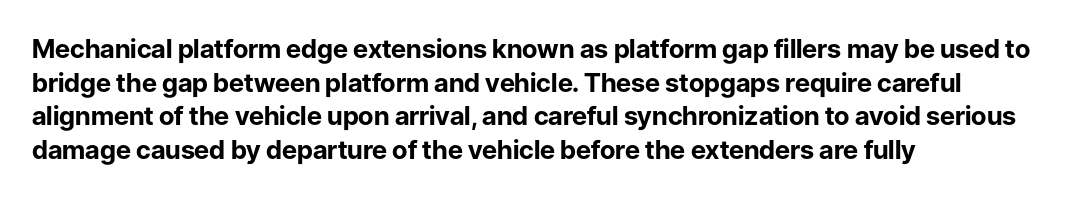
Regarding leading, the lines here are spaced in the standard way. Nothing unusual about the tracking: characters are spaced as the font intends. Clear beneath every line of the passage. The compositor pushed each line to the left boundary. Ascenders rise straight up at ninety degrees. The font is running at its bold setting.
